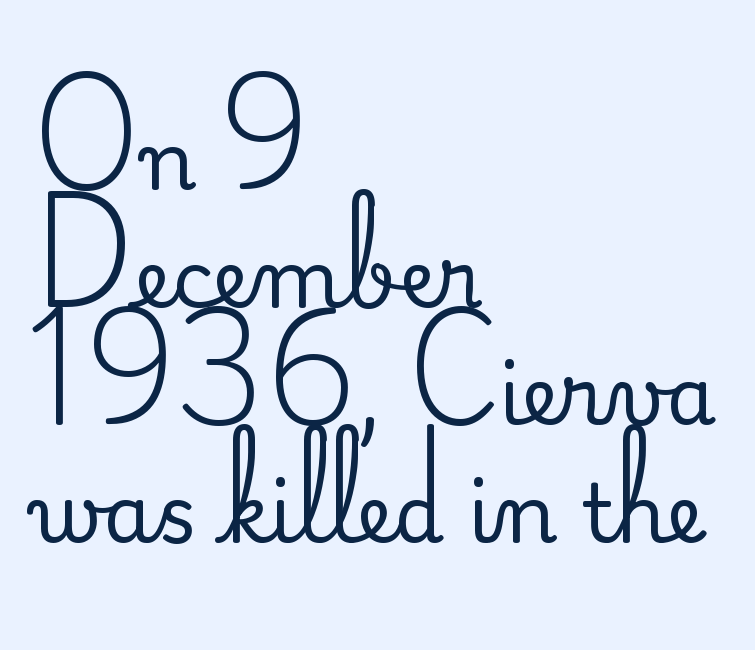
{"serif": "yes", "italic": "no", "width": "normal", "stroke_contrast": "medium", "x_height": "small", "monospaced": "no", "underline": "no", "align": "left", "line_spacing": "normal", "line_spacing_ratio": 1.47, "letter_spacing": "normal", "letter_spacing_em": 0.0, "glyph_px": 80}
